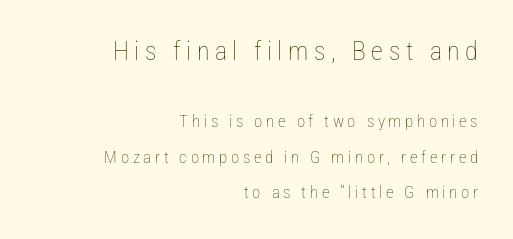
The image shows 26 px text type, upright; set right-aligned, loose line spacing (2.11x), unusually wide letter spacing (+0.21 em), not underlined; the first (top) block is 1.53x larger.
